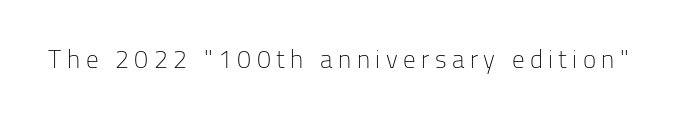
{"italic": "no", "bold": "no", "underline": "no", "letter_spacing": "wide", "letter_spacing_em": 0.22, "glyph_px": 25}
